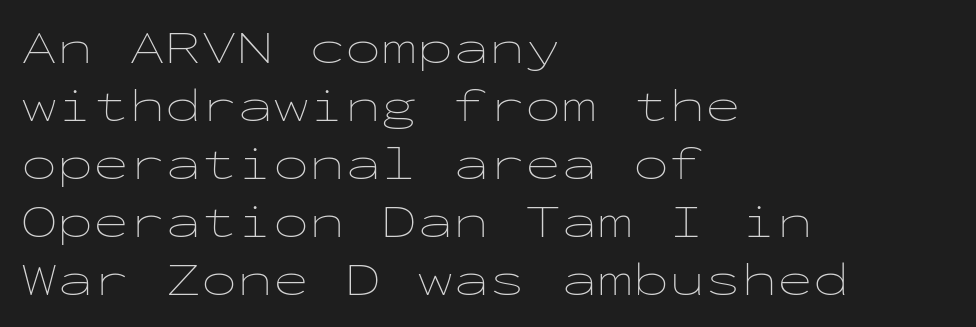
The image shows 48 px thin, wide type, upright, monospaced; set left-aligned, line spacing 1.21x, normal letter spacing, not underlined; low stroke contrast and a medium x-height.
